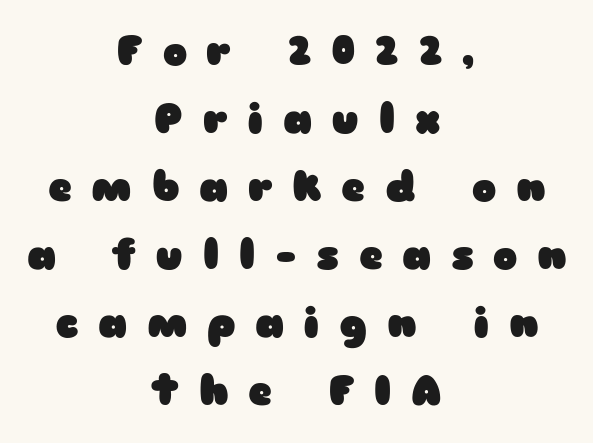
Horizontal alignment here is central, giving a formal, balanced look. The face used here is proportionally spaced, like ordinary book or web type. The leading is moderate, giving the passage an even texture. Notice how the stems are strictly vertical — no italics here. There is plenty of visible air inserted between adjacent glyphs.
